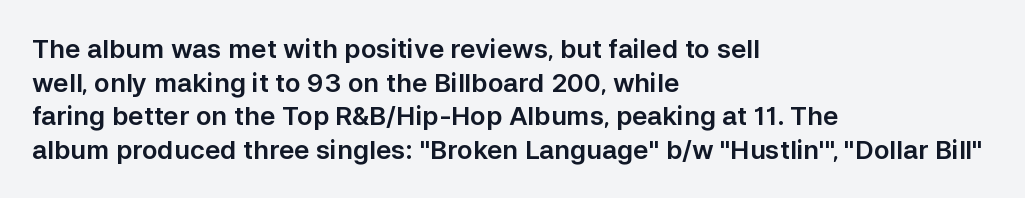
Q: Is the text italic (slanted)? A: No, it is upright.
Q: Is the text underlined? A: No.
Q: How is the paragraph aligned? A: Left-aligned.
Q: Is the spacing between letters normal or unusually wide? A: Normal.
Q: Is the spacing between lines tight, normal or loose? A: Normal.
